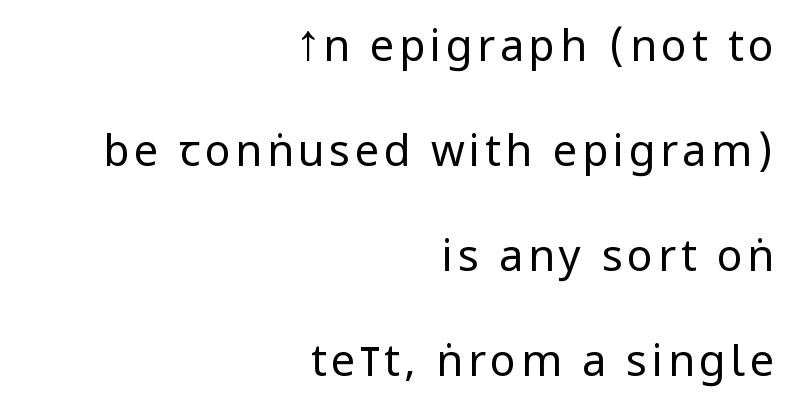
Q: Is the text bold? A: No.
Q: Is the text italic (slanted)? A: No, it is upright.
Q: Is the typeface a serif or a sans-serif typeface? A: Sans-serif.
Q: Is the text underlined? A: No.
Q: How is the paragraph aligned? A: Right-aligned.
Q: Is the spacing between lines tight, normal or loose? A: Loose.
Q: Width (condensed, normal, or wide)? A: Condensed.
Q: Stroke contrast? A: Low.
Q: x-height? A: Large.
Q: Monospaced? A: No.
